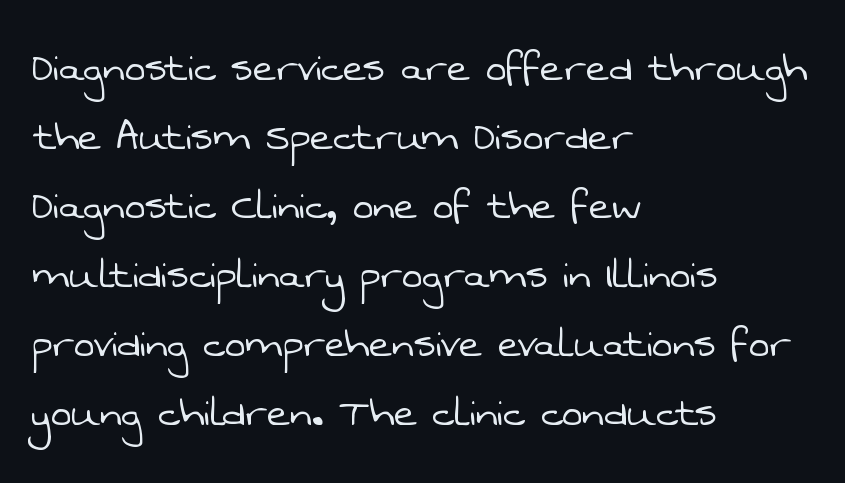
{"serif": "no", "bold": "no", "weight": "light", "width": "normal", "stroke_contrast": "low", "x_height": "medium", "monospaced": "no", "underline": "no", "align": "left", "line_spacing": "normal", "line_spacing_ratio": 1.41, "letter_spacing": "normal", "letter_spacing_em": 0.0, "glyph_px": 49}
